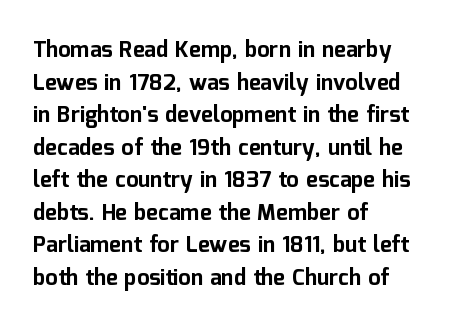
{"italic": "no", "bold": "yes", "underline": "no", "align": "left", "line_spacing": "normal", "line_spacing_ratio": 1.48, "letter_spacing": "normal", "letter_spacing_em": 0.0, "glyph_px": 22}
